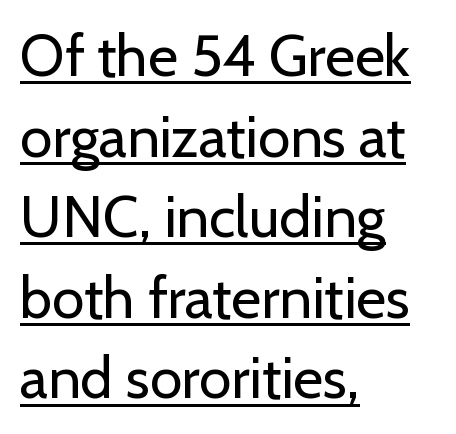
The type is set solid horizontally, with unmodified tracking. The paragraph has a hard left edge and a soft right edge. To sum up the face: it is a sans, with no serifs. Reading down the column, the eye jumps a familiar distance to each next line. Underline: present. Counters stay open thanks to moderate or lighter strokes.
